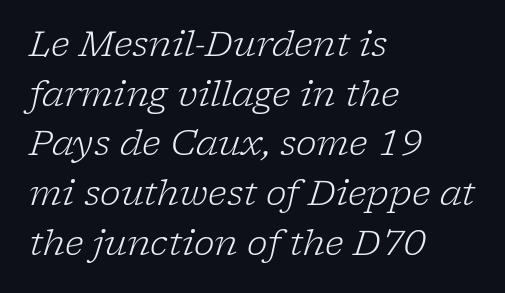
Q: Is the text bold? A: No.
Q: Is the text italic (slanted)? A: Yes, it leans right by about 17 degrees.
Q: Is the typeface a serif or a sans-serif typeface? A: Serif.
Q: Is the text underlined? A: No.
Q: How is the paragraph aligned? A: Left-aligned.
Q: Is the spacing between letters normal or unusually wide? A: Normal.
Q: Is the spacing between lines tight, normal or loose? A: Normal.
Q: Width (condensed, normal, or wide)? A: Normal.
Q: Stroke contrast? A: Low.
Q: x-height? A: Medium.
Q: Monospaced? A: No.
